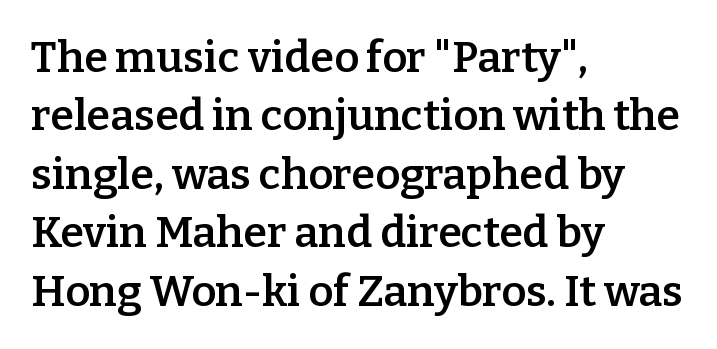
Inter-character spacing is left at the font's built-in metrics. Characters remain perfectly vertical along every line. Examine the stroke ends and you'll spot serifs. Each row of text sits above clean, open space. Short and long lines alike share a common starting point at left.
